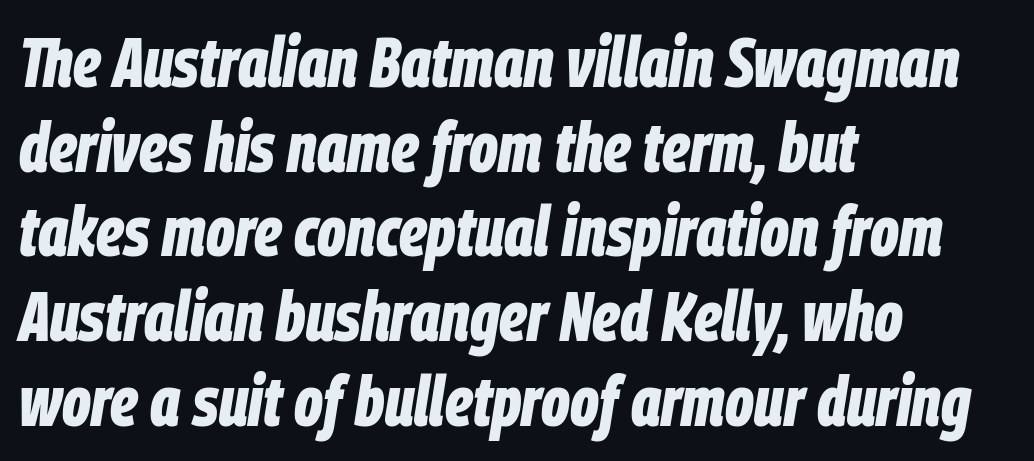
The image shows 70 px bold, condensed type, italic (leaning right); set left-aligned, line spacing 1.21x, normal letter spacing, not underlined; low stroke contrast and a large x-height.
